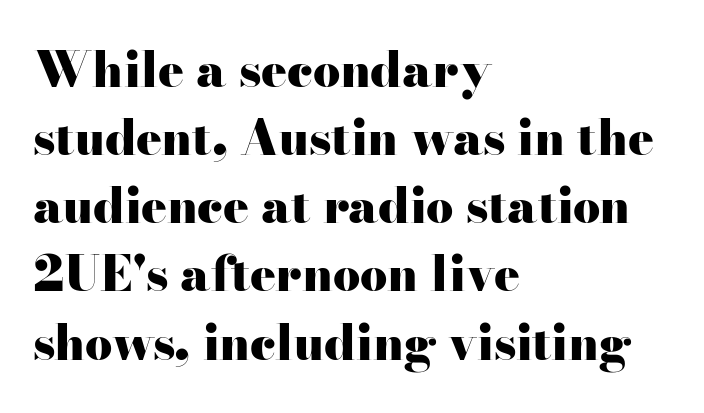
The image shows 48 px heavy, wide serif type, upright; set left-aligned, normal line spacing (1.42x), normal letter spacing, not underlined; high stroke contrast and a small x-height.
